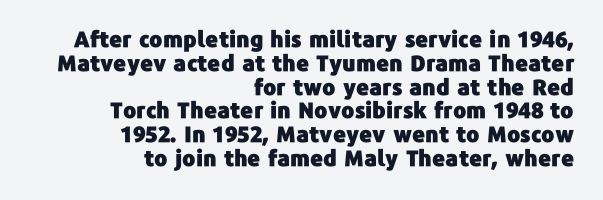
The image shows 22 px text type, upright; set right-aligned, tight line spacing (1.08x), normal letter spacing, not underlined.
